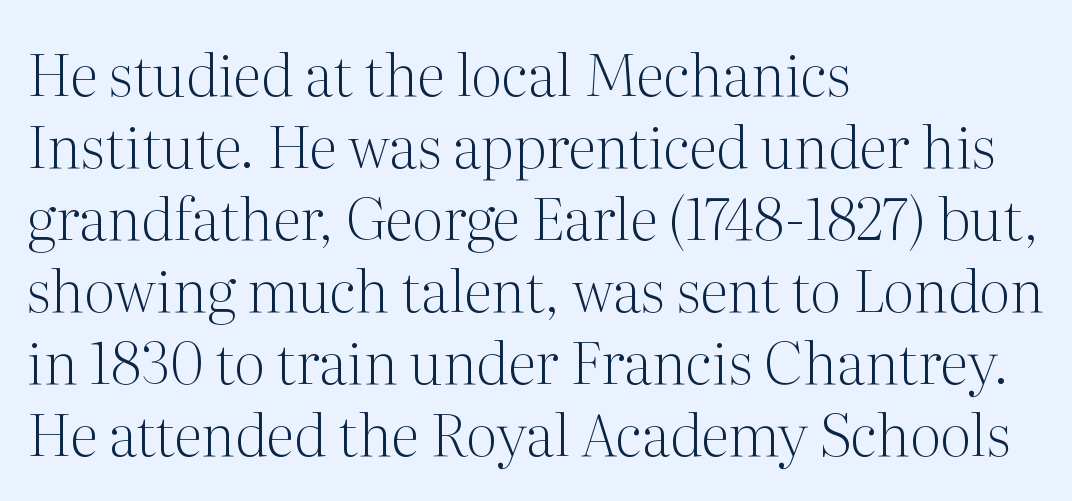
The image shows 58 px light serif type, upright; set left-aligned, line spacing 1.24x, normal letter spacing, not underlined; medium stroke contrast and a medium x-height.
